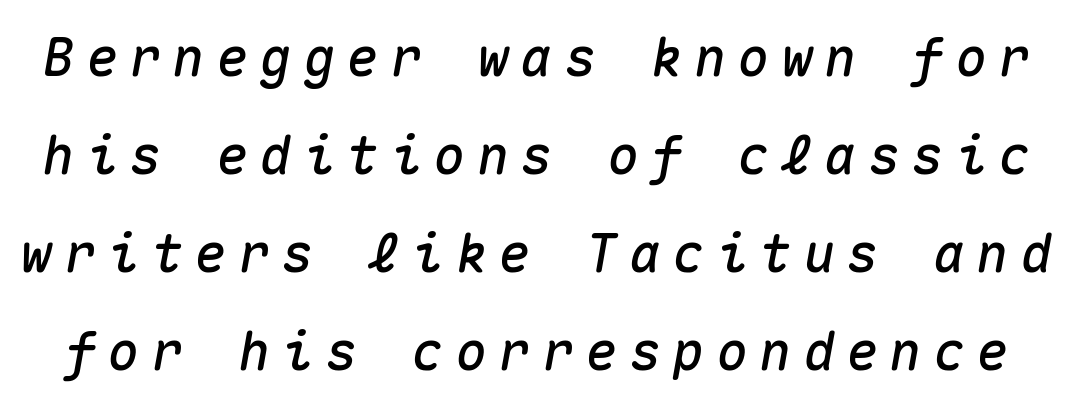
{"italic": "yes", "lean": "right", "slant_degrees": 10, "width": "normal", "stroke_contrast": "medium", "x_height": "medium", "monospaced": "yes", "underline": "no", "line_spacing_ratio": 1.85, "letter_spacing": "wide", "letter_spacing_em": 0.22, "glyph_px": 53}
